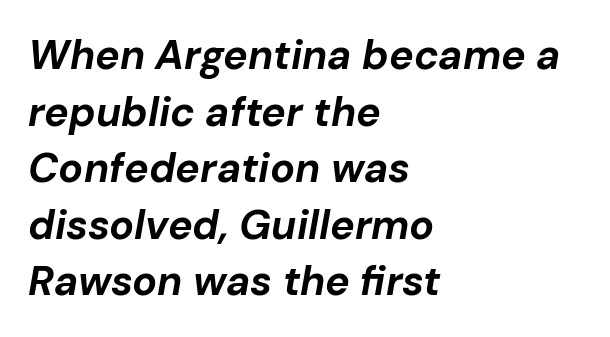
{"italic": "yes", "lean": "right", "slant_degrees": 10, "bold": "yes", "weight": "bold", "width": "normal", "stroke_contrast": "low", "x_height": "medium", "monospaced": "no", "underline": "no", "align": "left", "line_spacing": "normal", "line_spacing_ratio": 1.38, "letter_spacing": "normal", "letter_spacing_em": 0.0, "glyph_px": 41}
